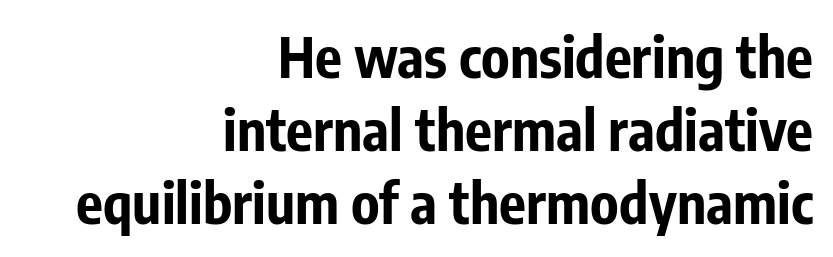
The image shows 56 px bold, condensed sans-serif type, upright; set right-aligned, normal line spacing (1.3x), normal letter spacing, not underlined; low stroke contrast and a medium x-height.
